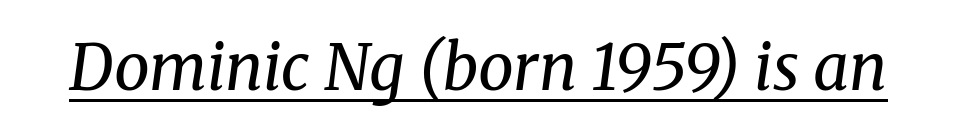
Q: Is the text bold? A: No.
Q: Is the text italic (slanted)? A: Yes, it leans right by about 8 degrees.
Q: Is the typeface a serif or a sans-serif typeface? A: Serif.
Q: Is the text underlined? A: Yes.
Q: Is the spacing between letters normal or unusually wide? A: Normal.
Q: Width (condensed, normal, or wide)? A: Normal.
Q: Stroke contrast? A: Medium.
Q: x-height? A: Medium.
Q: Monospaced? A: No.
